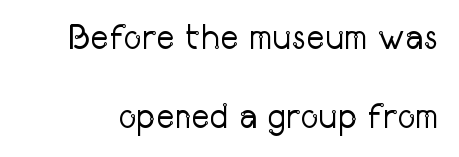
The image shows 35 px regular-weight, condensed sans-serif type, upright; set loose line spacing (2.26x), normal letter spacing, not underlined; low stroke contrast and a medium x-height.
